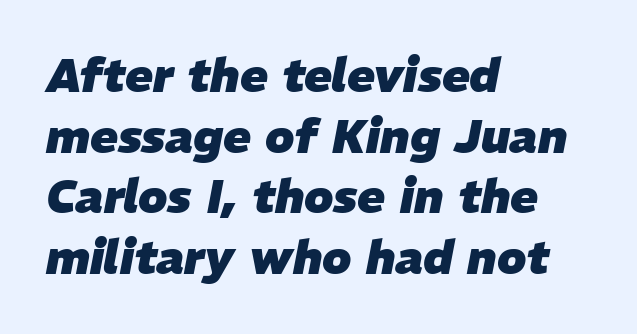
Q: Is the text bold? A: Yes.
Q: Is the text italic (slanted)? A: Yes, it leans right by about 11 degrees.
Q: Is the text underlined? A: No.
Q: How is the paragraph aligned? A: Left-aligned.
Q: Is the spacing between letters normal or unusually wide? A: Normal.
Q: Is the spacing between lines tight, normal or loose? A: Normal.
Q: Width (condensed, normal, or wide)? A: Normal.
Q: Stroke contrast? A: Low.
Q: x-height? A: Medium.
Q: Monospaced? A: No.
